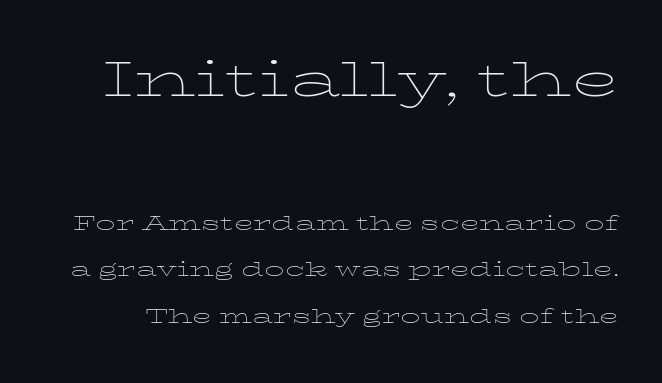
The image shows 64 px thin, wide type, upright; set line spacing 1.78x, normal letter spacing, not underlined; the first (top) block is 2.46x larger; low stroke contrast and a medium x-height.
